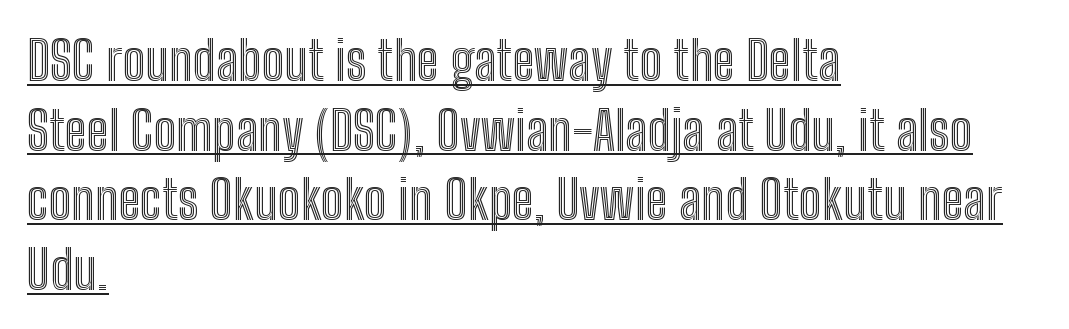
This is the regular roman posture of the typeface. The line-height multiplier appears to be the usual default. Underline: present. The paragraph shown leans on its left margin.
